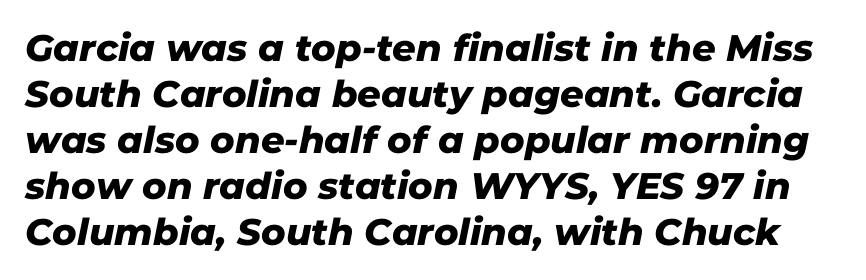
{"serif": "no", "width": "normal", "stroke_contrast": "low", "x_height": "medium", "monospaced": "no", "underline": "no", "line_spacing_ratio": 1.24, "letter_spacing": "normal", "letter_spacing_em": 0.0, "glyph_px": 37}
